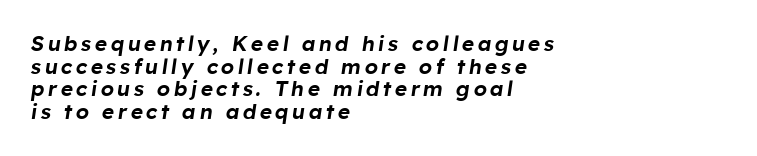
Q: Is the text italic (slanted)? A: Yes, it leans right by about 8 degrees.
Q: Is the text underlined? A: No.
Q: How is the paragraph aligned? A: Left-aligned.
Q: Is the spacing between lines tight, normal or loose? A: Tight.
